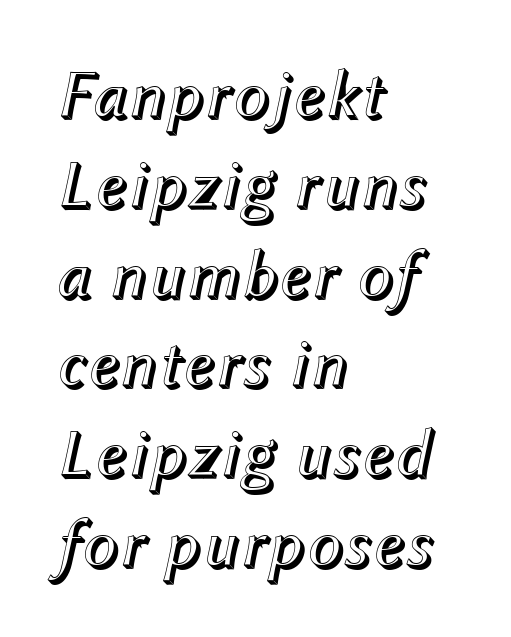
{"italic": "yes", "lean": "right", "slant_degrees": 12, "width": "normal", "x_height": "medium", "monospaced": "no", "underline": "no", "align": "left", "line_spacing": "normal", "line_spacing_ratio": 1.32, "letter_spacing": "normal", "letter_spacing_em": 0.0, "glyph_px": 68}
